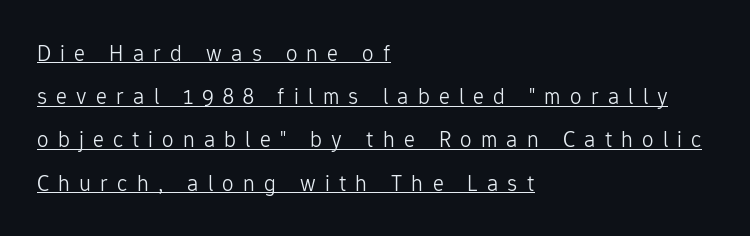
The image shows 23 px text type, upright; set left-aligned, line spacing 1.88x, unusually wide letter spacing (+0.4 em), underlined.
